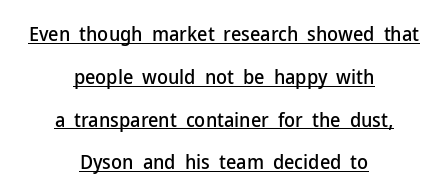
{"italic": "no", "underline": "yes", "align": "center", "line_spacing": "loose", "line_spacing_ratio": 2.14, "letter_spacing": "normal", "letter_spacing_em": 0.0, "glyph_px": 20}
